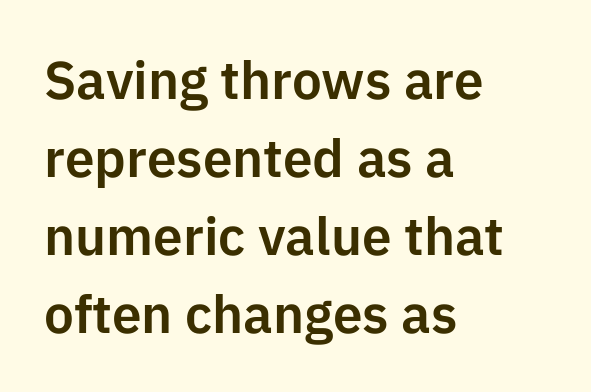
Q: Is the text italic (slanted)? A: No, it is upright.
Q: Is the typeface a serif or a sans-serif typeface? A: Sans-serif.
Q: Is the text underlined? A: No.
Q: How is the paragraph aligned? A: Left-aligned.
Q: Is the spacing between letters normal or unusually wide? A: Normal.
Q: Is the spacing between lines tight, normal or loose? A: Normal.
Q: Width (condensed, normal, or wide)? A: Normal.
Q: Stroke contrast? A: Low.
Q: x-height? A: Medium.
Q: Monospaced? A: No.
